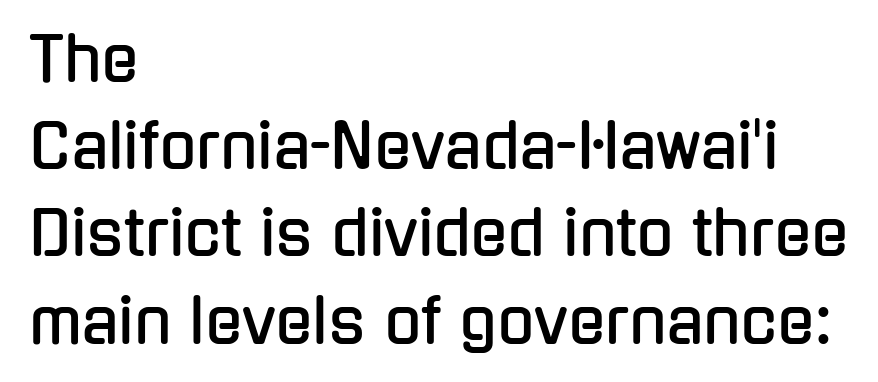
Classification — sans serif. Notice how the passage keeps a crisp vertical edge on the left only. Honestly, the row spacing looks completely unremarkable. Varying glyph widths throughout — classic text-font behaviour.
